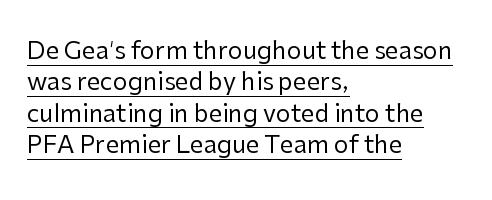
Visually the block forms a straight wall on the left and a jagged coastline on the right. The typography opts for an upright posture over an oblique one. The letterforms sit at book weight or below. Nobody touched the tracking dial on this one.
